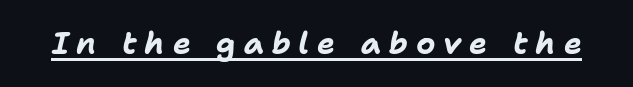
Q: Is the text bold? A: Yes.
Q: Is the text italic (slanted)? A: Yes, it leans right by about 11 degrees.
Q: Is the text underlined? A: Yes.
Q: Is the spacing between letters normal or unusually wide? A: Unusually wide.
Q: Width (condensed, normal, or wide)? A: Normal.
Q: Stroke contrast? A: Low.
Q: x-height? A: Medium.
Q: Monospaced? A: No.
